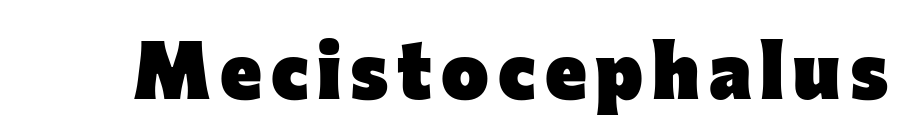
Q: Is the text bold? A: Yes.
Q: Is the text italic (slanted)? A: No, it is upright.
Q: Is the typeface a serif or a sans-serif typeface? A: Sans-serif.
Q: Is the text underlined? A: No.
Q: Width (condensed, normal, or wide)? A: Normal.
Q: Stroke contrast? A: Low.
Q: x-height? A: Medium.
Q: Monospaced? A: No.
